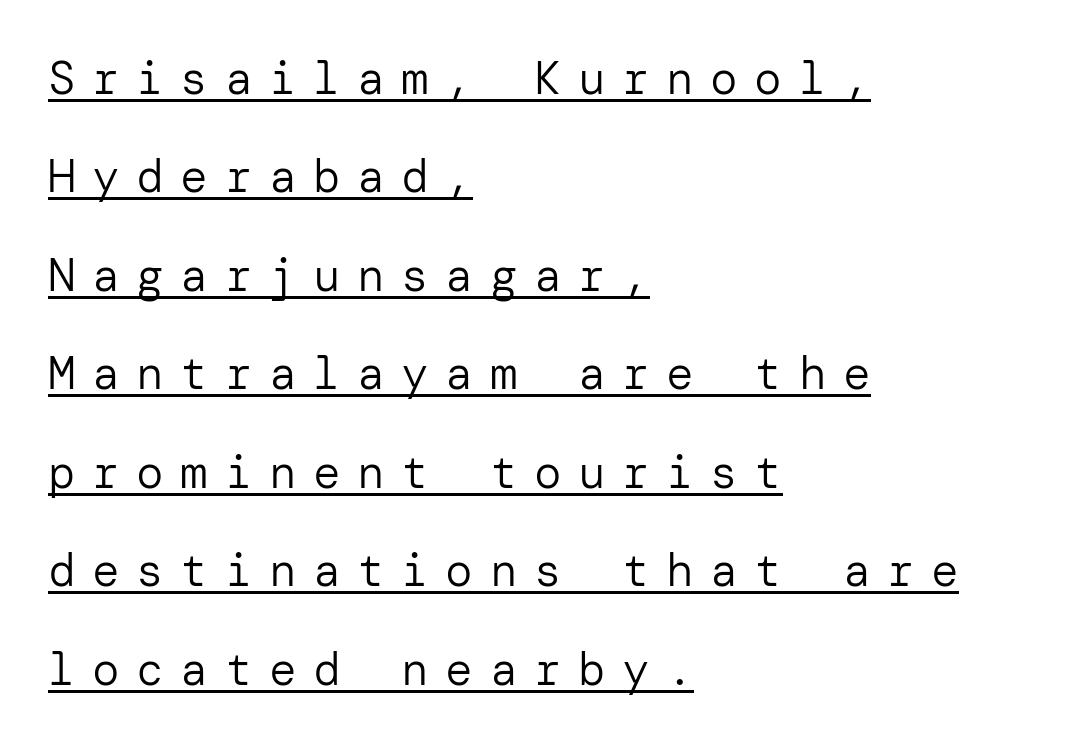
Q: Is the text bold? A: No.
Q: Is the text italic (slanted)? A: No, it is upright.
Q: Is the typeface a serif or a sans-serif typeface? A: Sans-serif.
Q: Is the text underlined? A: Yes.
Q: How is the paragraph aligned? A: Left-aligned.
Q: Is the spacing between letters normal or unusually wide? A: Unusually wide.
Q: Is the spacing between lines tight, normal or loose? A: Loose.
Q: Width (condensed, normal, or wide)? A: Normal.
Q: Stroke contrast? A: Low.
Q: x-height? A: Medium.
